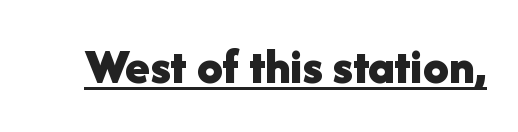
The image shows 51 px bold sans-serif type, upright; set normal letter spacing, underlined; low stroke contrast and a medium x-height.
